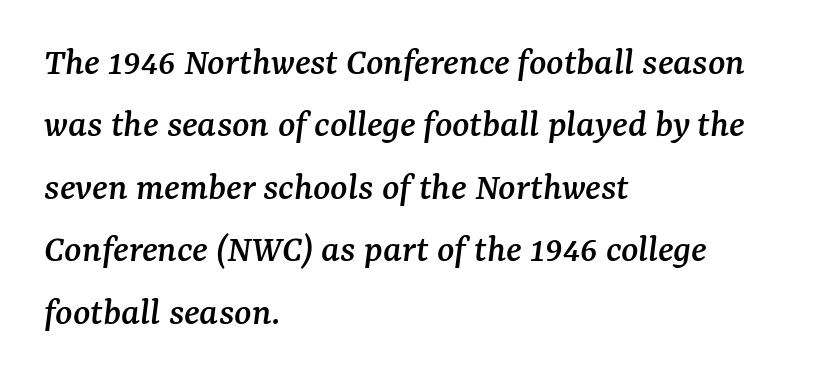
{"serif": "yes", "italic": "yes", "lean": "right", "slant_degrees": 7, "width": "normal", "stroke_contrast": "medium", "x_height": "medium", "monospaced": "no", "underline": "no", "align": "left", "line_spacing": "normal", "line_spacing_ratio": 1.56, "letter_spacing": "normal", "letter_spacing_em": 0.0, "glyph_px": 40}
